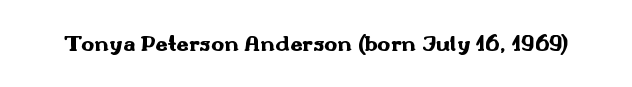
Q: Is the text bold? A: Yes.
Q: Is the text italic (slanted)? A: No, it is upright.
Q: Is the text underlined? A: No.
Q: Is the spacing between letters normal or unusually wide? A: Normal.
